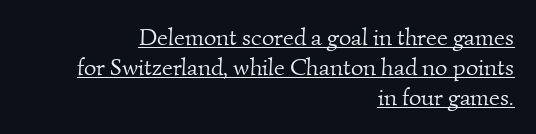
Q: Is the text bold? A: No.
Q: Is the text underlined? A: Yes.
Q: How is the paragraph aligned? A: Right-aligned.
Q: Is the spacing between letters normal or unusually wide? A: Normal.
Q: Is the spacing between lines tight, normal or loose? A: Normal.
